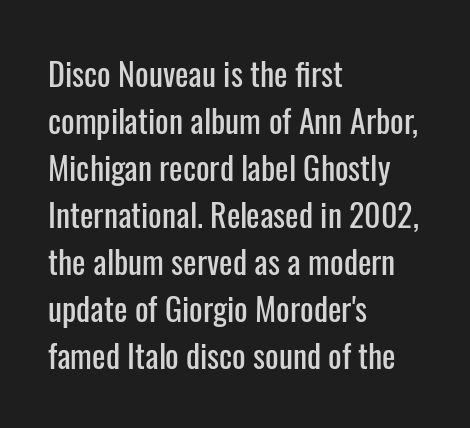
The image shows 32 px condensed sans-serif type, upright; set left-aligned, normal line spacing (1.47x), normal letter spacing, not underlined; low stroke contrast and a medium x-height.
